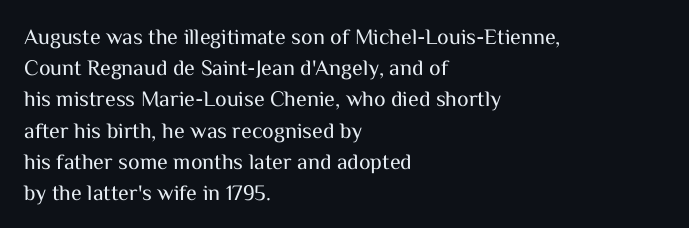
Every row of glyphs begins at an identical x-position on the left. The typesetting does not lean heavy: it is not bold. One glance says typical: line gaps are just what's usual. Underlining? Definitely not there.
